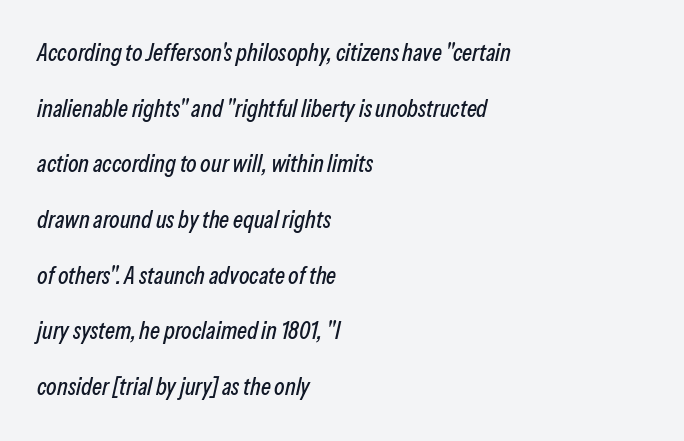
Q: Is the text italic (slanted)? A: Yes, it leans right by about 13 degrees.
Q: Is the text underlined? A: No.
Q: How is the paragraph aligned? A: Left-aligned.
Q: Is the spacing between letters normal or unusually wide? A: Normal.
Q: Is the spacing between lines tight, normal or loose? A: Loose.
